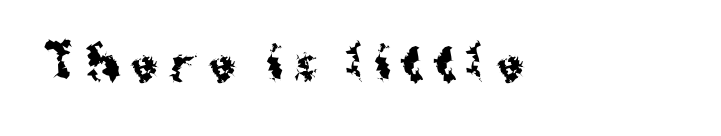
The image shows 44 px bold sans-serif type, upright; set unusually wide letter spacing (+0.28 em), not underlined; medium stroke contrast and a medium x-height.
